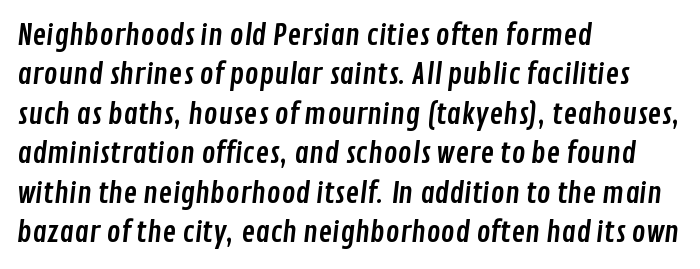
{"serif": "no", "width": "condensed", "stroke_contrast": "low", "x_height": "medium", "monospaced": "no", "underline": "no", "align": "left", "line_spacing": "normal", "line_spacing_ratio": 1.36, "letter_spacing": "normal", "letter_spacing_em": 0.0, "glyph_px": 29}
